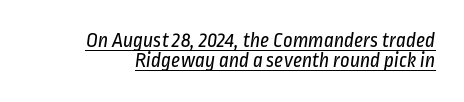
The image shows 21 px text type; set tight line spacing (0.96x), normal letter spacing, underlined.
